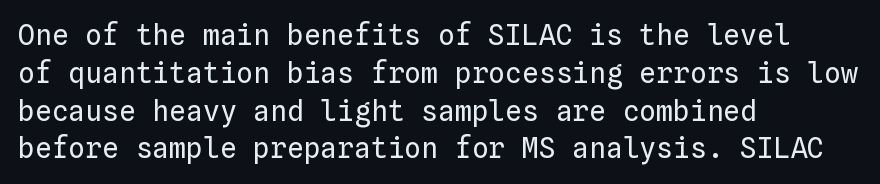
{"italic": "no", "bold": "no", "weight": "regular", "width": "normal", "stroke_contrast": "low", "x_height": "medium", "monospaced": "yes", "underline": "no", "align": "left", "line_spacing": "normal", "line_spacing_ratio": 1.35, "letter_spacing": "normal", "letter_spacing_em": 0.0, "glyph_px": 28}
